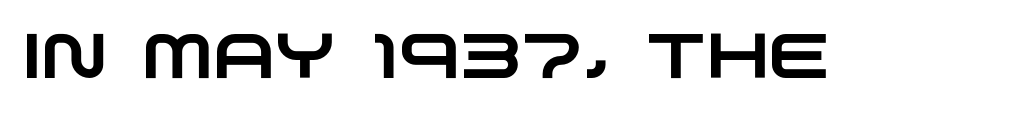
The text was rendered using a sans face with plain stroke endings. The face used here is rendered with its standard letterfit. The letters advance in unequal steps, a hallmark of proportional type. The space beneath each line is pristine and unruled.
